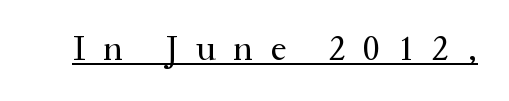
{"serif": "yes", "italic": "no", "bold": "no", "weight": "regular", "width": "normal", "stroke_contrast": "medium", "x_height": "medium", "monospaced": "no", "underline": "yes", "letter_spacing": "wide", "letter_spacing_em": 0.49, "glyph_px": 36}
